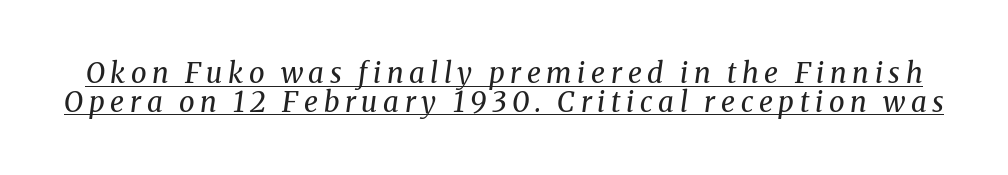
{"serif": "yes", "italic": "yes", "lean": "right", "slant_degrees": 8, "bold": "no", "weight": "regular", "width": "normal", "stroke_contrast": "medium", "x_height": "medium", "monospaced": "no", "underline": "yes", "line_spacing": "tight", "line_spacing_ratio": 1.03, "letter_spacing": "wide", "letter_spacing_em": 0.2, "glyph_px": 28}
